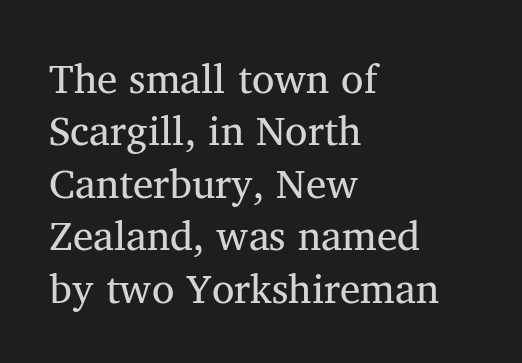
{"serif": "yes", "italic": "no", "width": "normal", "stroke_contrast": "medium", "x_height": "medium", "monospaced": "no", "underline": "no", "align": "left", "line_spacing": "normal", "line_spacing_ratio": 1.28, "letter_spacing": "normal", "letter_spacing_em": 0.0, "glyph_px": 41}
